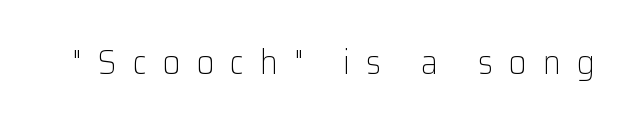
The image shows 34 px light sans-serif type, upright; set unusually wide letter spacing (+0.48 em), not underlined; low stroke contrast and a medium x-height.
